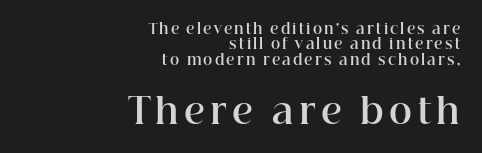
Regarding serifs, this sample has them. Spacing verdict: proportional, widths tailored to each character. Only glyphs here, with clear space below each row. The second block has been scaled up relative to the first. Chunky letters — that's bold for sure.
